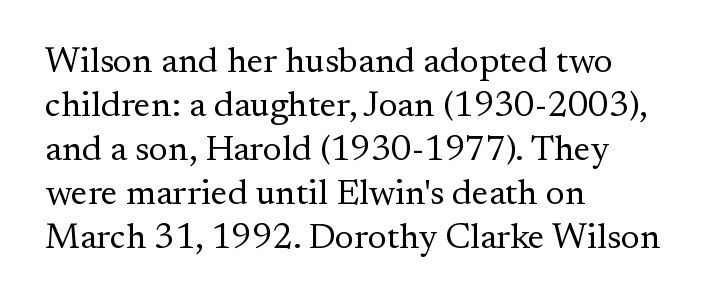
Q: Is the text bold? A: No.
Q: Is the text italic (slanted)? A: No, it is upright.
Q: Is the typeface a serif or a sans-serif typeface? A: Serif.
Q: Is the text underlined? A: No.
Q: How is the paragraph aligned? A: Left-aligned.
Q: Is the spacing between letters normal or unusually wide? A: Normal.
Q: Width (condensed, normal, or wide)? A: Normal.
Q: Stroke contrast? A: Medium.
Q: x-height? A: Small.
Q: Monospaced? A: No.
